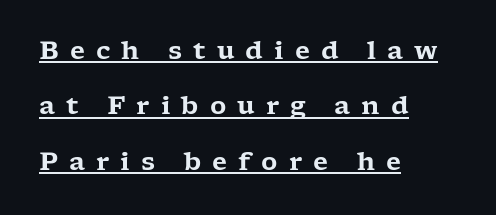
{"italic": "no", "underline": "yes", "align": "left", "line_spacing": "loose", "line_spacing_ratio": 2.22, "letter_spacing": "wide", "letter_spacing_em": 0.44, "glyph_px": 25}
